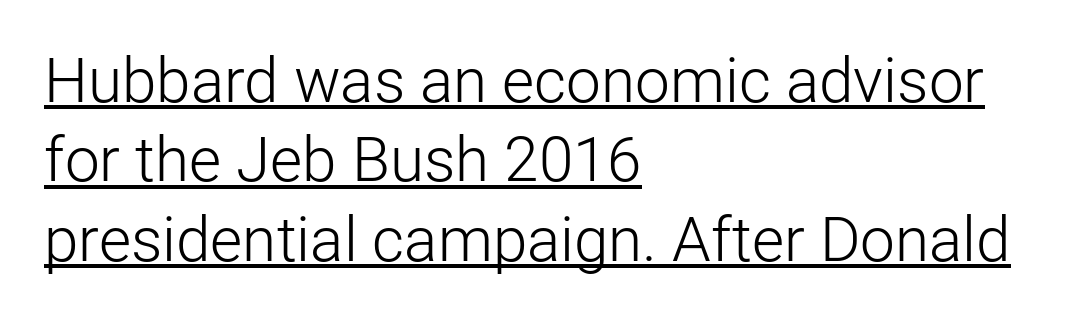
{"serif": "no", "italic": "no", "bold": "no", "weight": "light", "width": "normal", "stroke_contrast": "low", "x_height": "medium", "monospaced": "no", "underline": "yes", "align": "left", "line_spacing": "normal", "line_spacing_ratio": 1.28, "letter_spacing": "normal", "letter_spacing_em": 0.0, "glyph_px": 62}
